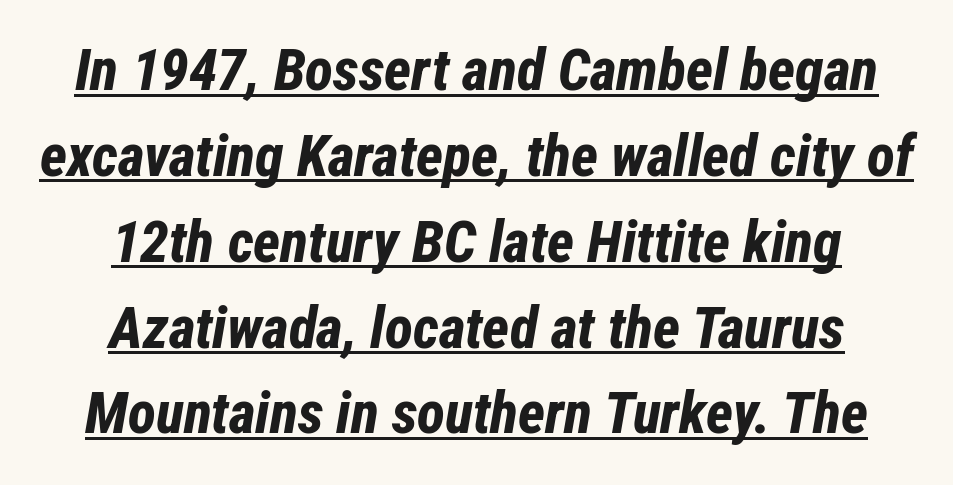
Is the type slanted? Yes — the strokes lean at a clear angle. Weight check: bold — yes, fully. Quick note: underline on. Leading matches the norm, producing a regular column. Visually the block forms a symmetrical silhouette, jagged on both flanks.
